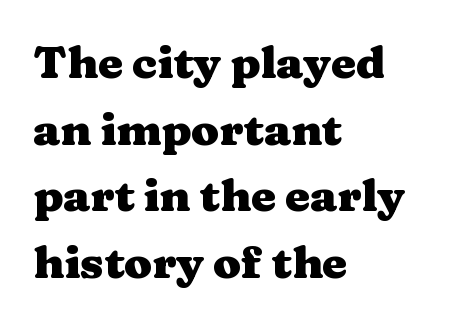
{"serif": "yes", "italic": "no", "bold": "yes", "weight": "heavy", "width": "wide", "stroke_contrast": "medium", "x_height": "medium", "monospaced": "no", "underline": "no", "align": "left", "line_spacing": "normal", "line_spacing_ratio": 1.48, "letter_spacing": "normal", "letter_spacing_em": 0.0, "glyph_px": 45}
